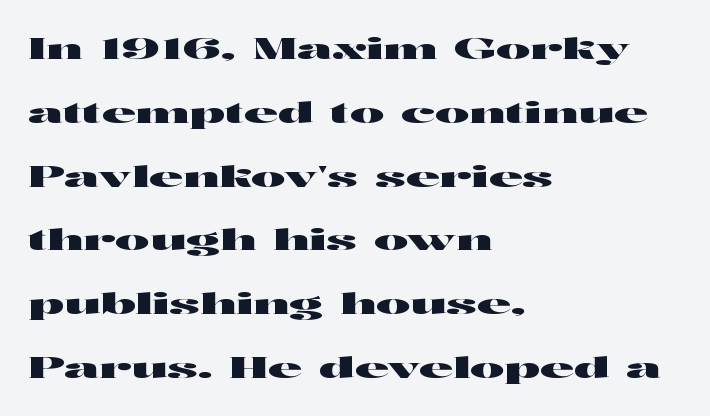
Q: Is the text italic (slanted)? A: No, it is upright.
Q: Is the typeface a serif or a sans-serif typeface? A: Sans-serif.
Q: Is the text underlined? A: No.
Q: How is the paragraph aligned? A: Left-aligned.
Q: Is the spacing between letters normal or unusually wide? A: Normal.
Q: Is the spacing between lines tight, normal or loose? A: Loose.
Q: Width (condensed, normal, or wide)? A: Wide.
Q: Stroke contrast? A: High.
Q: x-height? A: Medium.
Q: Monospaced? A: No.
